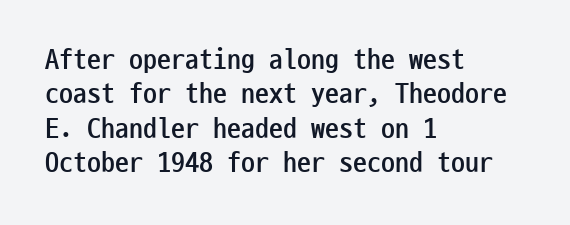
The specimen omits any rule beneath the text block's lines. Strokes here are thick enough to call this a true bold. Spacing verdict: monospaced, one width for all characters. A typesetter would mark this as roman, not italic. The font family rendered here belongs to the sans-serif group.
